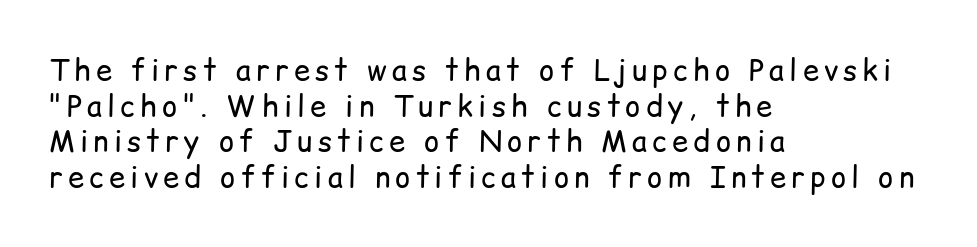
The type family on display is of the sans-serif kind. Tall strokes in this sample are plumb rather than angled. Here the designer chose a conventional face with non-uniform glyph widths. No chunkiness to these letters — they're not bold.
